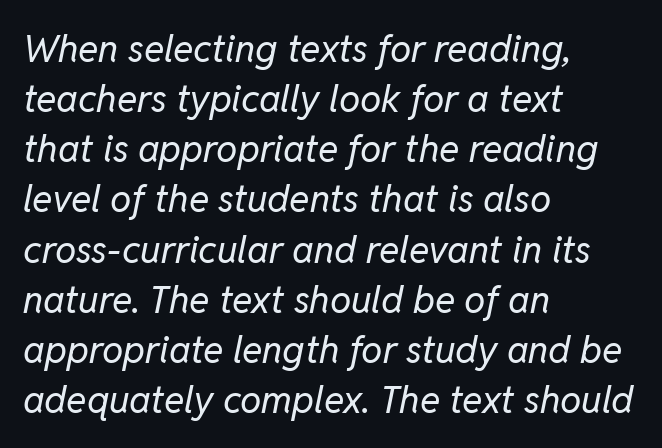
The image shows 38 px regular-weight type, italic (leaning right); set left-aligned, normal line spacing (1.32x), normal letter spacing, not underlined; low stroke contrast and a medium x-height.
